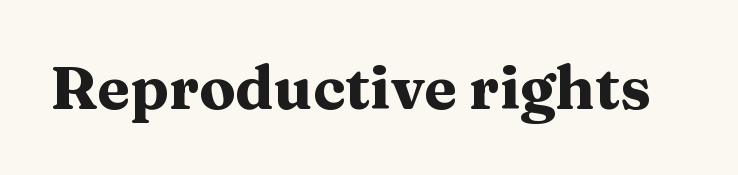
Q: Is the text bold? A: Yes.
Q: Is the text italic (slanted)? A: No, it is upright.
Q: Is the typeface a serif or a sans-serif typeface? A: Serif.
Q: Is the text underlined? A: No.
Q: Is the spacing between letters normal or unusually wide? A: Normal.
Q: Width (condensed, normal, or wide)? A: Wide.
Q: Stroke contrast? A: Medium.
Q: x-height? A: Medium.
Q: Monospaced? A: No.
